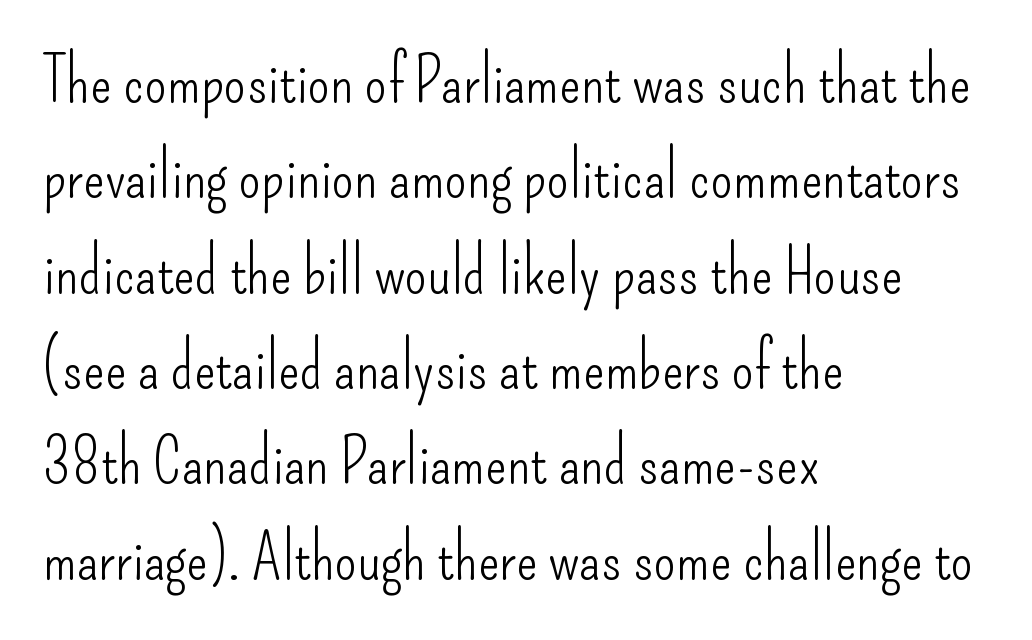
Q: Is the text bold? A: No.
Q: Is the text italic (slanted)? A: No, it is upright.
Q: Is the typeface a serif or a sans-serif typeface? A: Sans-serif.
Q: Is the text underlined? A: No.
Q: How is the paragraph aligned? A: Left-aligned.
Q: Is the spacing between letters normal or unusually wide? A: Normal.
Q: Is the spacing between lines tight, normal or loose? A: Normal.
Q: Width (condensed, normal, or wide)? A: Condensed.
Q: Stroke contrast? A: Low.
Q: x-height? A: Small.
Q: Monospaced? A: No.
